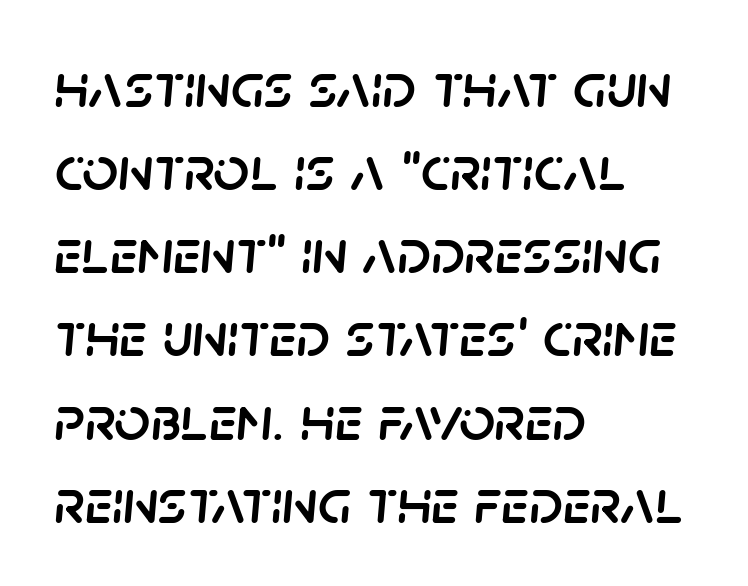
Q: Is the text italic (slanted)? A: Yes, it leans right by about 5 degrees.
Q: Is the text underlined? A: No.
Q: How is the paragraph aligned? A: Left-aligned.
Q: Is the spacing between letters normal or unusually wide? A: Normal.
Q: Is the spacing between lines tight, normal or loose? A: Normal.
Q: Width (condensed, normal, or wide)? A: Normal.
Q: Stroke contrast? A: Low.
Q: x-height? A: Large.
Q: Monospaced? A: No.
